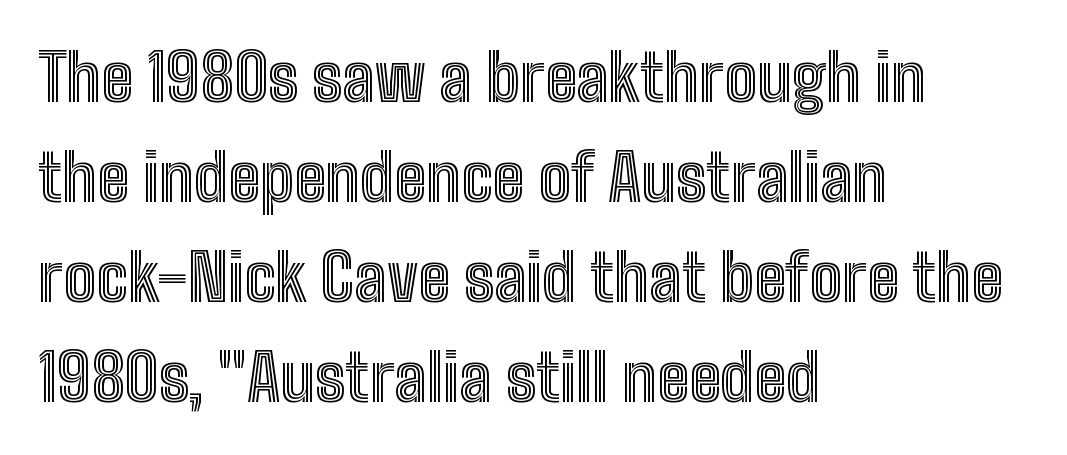
Caption: standard tracking, unaltered. Is there much room between lines? A standard amount, neither cramped nor airy. The typesetter chose a ragged-right arrangement here. Italic: no, the glyphs are upright roman.
